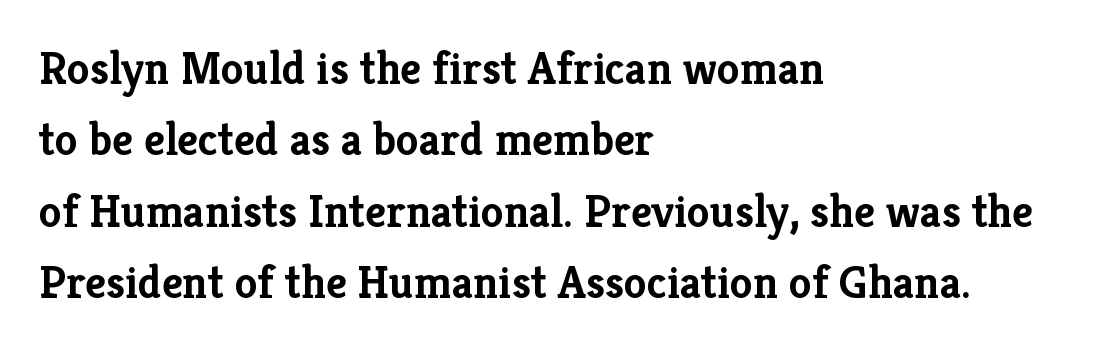
The image shows 46 px semibold serif type, upright; set left-aligned, normal line spacing (1.55x), normal letter spacing, not underlined; low stroke contrast and a medium x-height.
